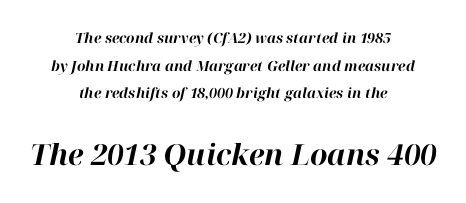
Q: Is the text bold? A: Yes.
Q: Is the text italic (slanted)? A: Yes, it leans right by about 12 degrees.
Q: Is the text underlined? A: No.
Q: How is the paragraph aligned? A: Centered.
Q: Is the spacing between letters normal or unusually wide? A: Normal.
Q: Is the spacing between lines tight, normal or loose? A: Loose.
Q: Which block of text is set in a larger size, the first (top) or the second (bottom)? A: The second (bottom) one.
Q: Width (condensed, normal, or wide)? A: Normal.
Q: Stroke contrast? A: High.
Q: x-height? A: Medium.
Q: Monospaced? A: No.
